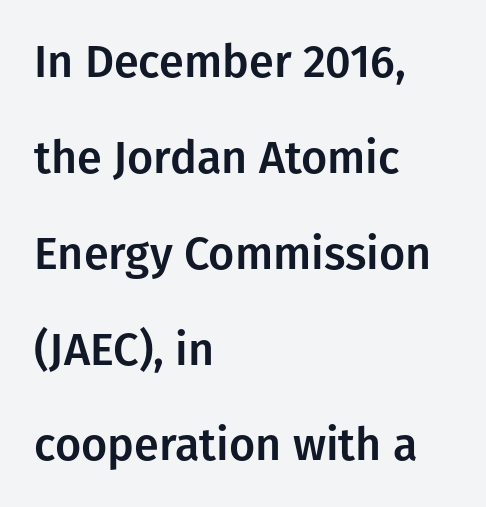
Q: Is the text italic (slanted)? A: No, it is upright.
Q: Is the typeface a serif or a sans-serif typeface? A: Sans-serif.
Q: Is the text underlined? A: No.
Q: How is the paragraph aligned? A: Left-aligned.
Q: Is the spacing between letters normal or unusually wide? A: Normal.
Q: Is the spacing between lines tight, normal or loose? A: Loose.
Q: Width (condensed, normal, or wide)? A: Normal.
Q: Stroke contrast? A: Low.
Q: x-height? A: Medium.
Q: Monospaced? A: No.
